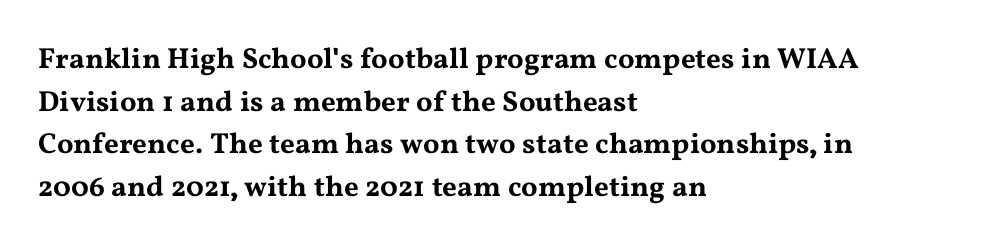
{"serif": "yes", "italic": "no", "width": "wide", "stroke_contrast": "medium", "x_height": "medium", "monospaced": "no", "underline": "no", "align": "left", "line_spacing": "normal", "line_spacing_ratio": 1.47, "letter_spacing": "normal", "letter_spacing_em": 0.0, "glyph_px": 29}
